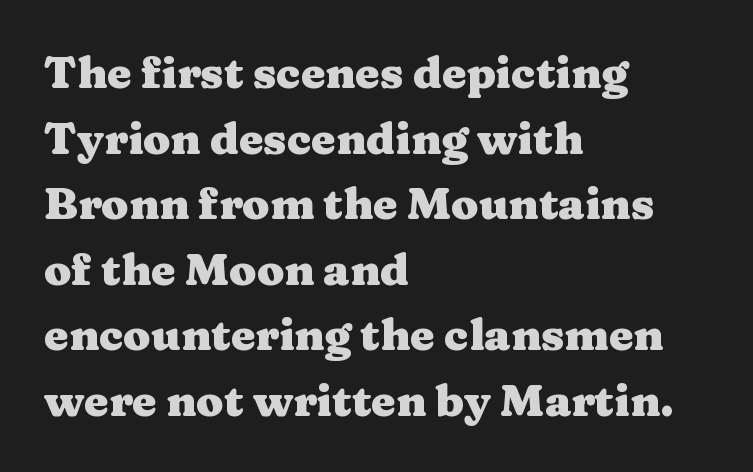
The image shows 44 px heavy, wide serif type, upright; set left-aligned, normal line spacing (1.49x), normal letter spacing, not underlined; medium stroke contrast and a medium x-height.
